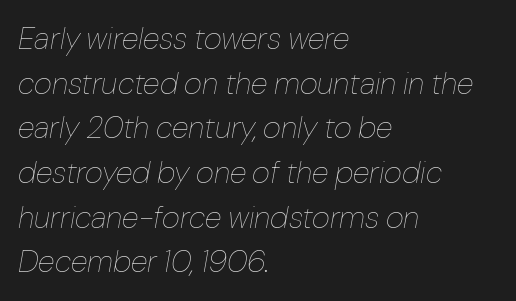
Q: Is the text bold? A: No.
Q: Is the text italic (slanted)? A: Yes, it leans right by about 10 degrees.
Q: Is the text underlined? A: No.
Q: How is the paragraph aligned? A: Left-aligned.
Q: Is the spacing between letters normal or unusually wide? A: Normal.
Q: Is the spacing between lines tight, normal or loose? A: Normal.
Q: Width (condensed, normal, or wide)? A: Normal.
Q: Stroke contrast? A: Low.
Q: x-height? A: Medium.
Q: Monospaced? A: No.
